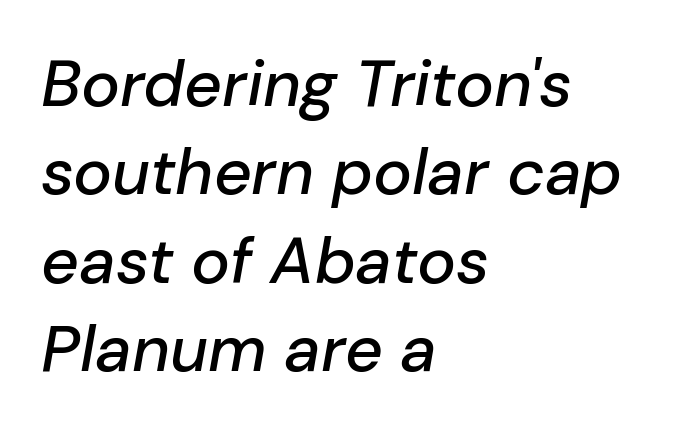
{"italic": "yes", "lean": "right", "slant_degrees": 10, "width": "normal", "stroke_contrast": "low", "x_height": "medium", "monospaced": "no", "underline": "no", "align": "left", "line_spacing": "normal", "line_spacing_ratio": 1.36, "letter_spacing": "normal", "letter_spacing_em": 0.0, "glyph_px": 65}
